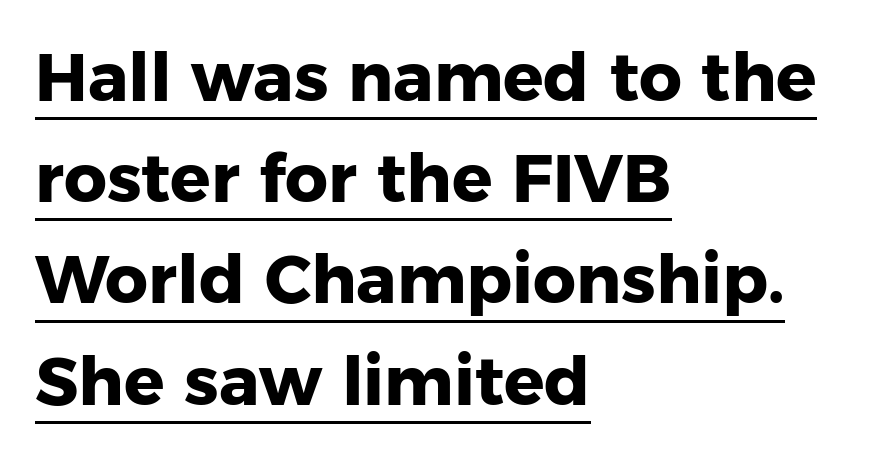
{"serif": "no", "italic": "no", "bold": "yes", "weight": "heavy", "width": "normal", "stroke_contrast": "low", "x_height": "medium", "monospaced": "no", "underline": "yes", "align": "left", "line_spacing": "normal", "line_spacing_ratio": 1.51, "letter_spacing": "normal", "letter_spacing_em": 0.0, "glyph_px": 67}
